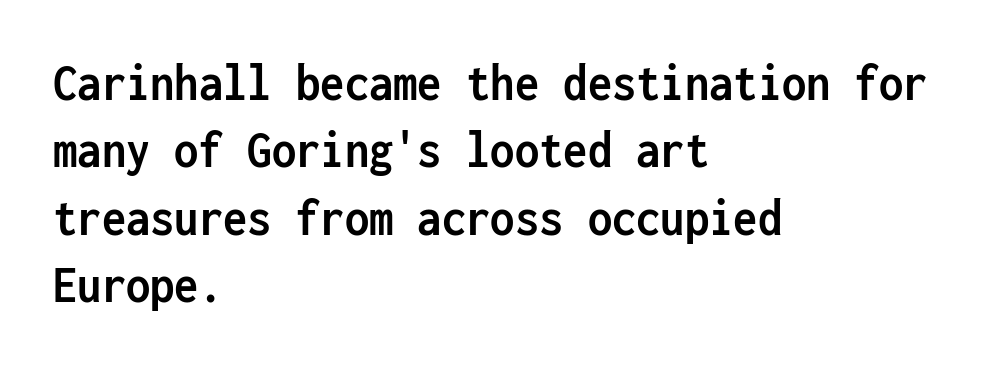
{"serif": "no", "italic": "no", "bold": "yes", "weight": "semibold", "width": "condensed", "stroke_contrast": "low", "x_height": "medium", "monospaced": "yes", "underline": "no", "align": "left", "line_spacing": "normal", "line_spacing_ratio": 1.25, "letter_spacing": "normal", "letter_spacing_em": 0.0, "glyph_px": 54}
